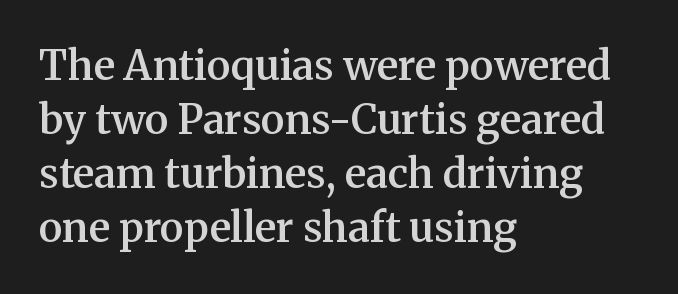
{"serif": "yes", "italic": "no", "bold": "semi", "weight": "semibold", "width": "normal", "stroke_contrast": "medium", "x_height": "medium", "monospaced": "no", "underline": "no", "align": "left", "line_spacing": "normal", "line_spacing_ratio": 1.32, "letter_spacing": "normal", "letter_spacing_em": 0.0, "glyph_px": 41}
